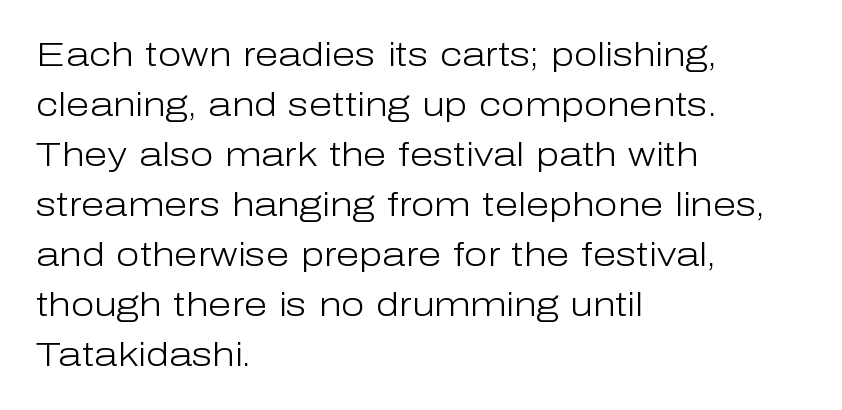
The image shows 34 px light sans-serif type, upright; set left-aligned, normal line spacing (1.47x), normal letter spacing, not underlined; low stroke contrast and a medium x-height.
